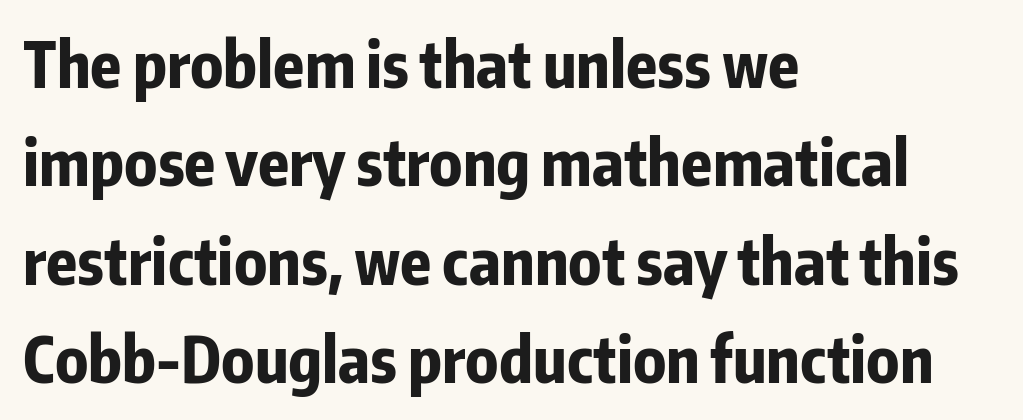
Is this a fixed-width face? No — the glyphs have proportional, varying widths. Upright lettering throughout. Every letter is thick-stroked: bold, no question. The gaps between neighbouring characters are ordinary and unremarkable.
